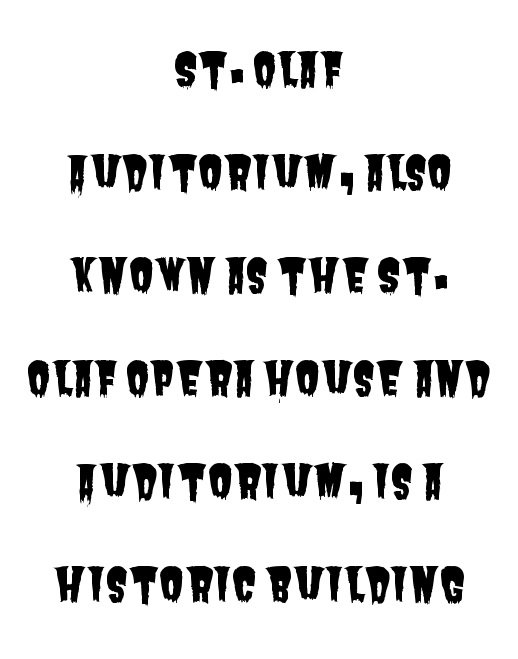
In CSS terms this would be text-align: center. A typesetter would label this face a sans. Widely set lines give the paragraph a tall, airy silhouette. The zone under the glyphs is completely vacant. Spacing between characters is what you'd get straight out of the box. Here the designer chose a conventional face with non-uniform glyph widths.
